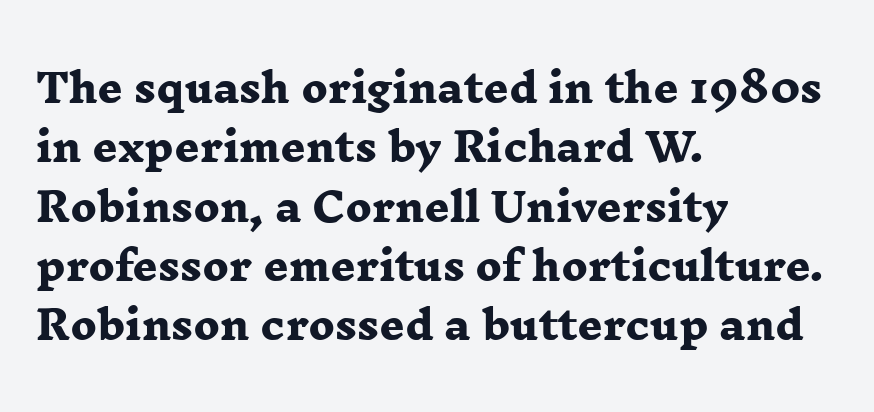
The image shows 39 px heavy, wide serif type; set left-aligned, normal line spacing (1.52x), normal letter spacing, not underlined; low stroke contrast and a medium x-height.
